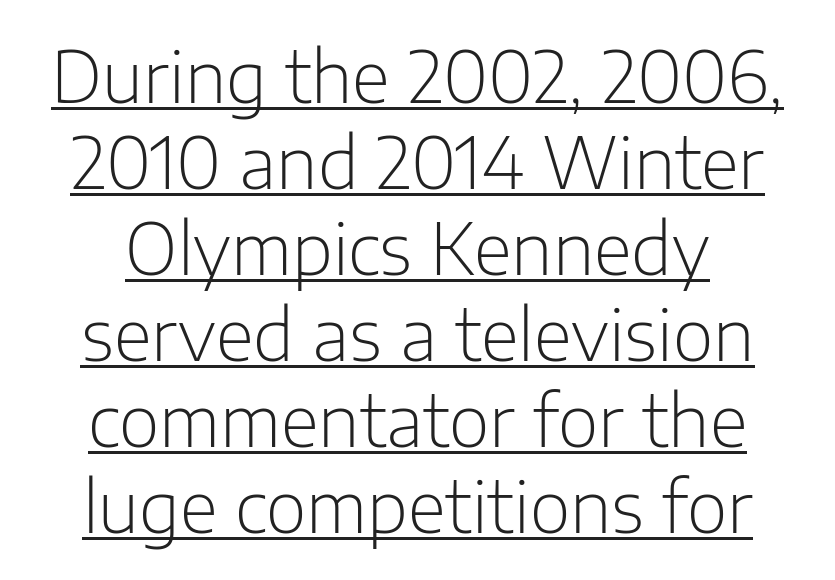
{"serif": "no", "italic": "no", "bold": "no", "weight": "light", "width": "normal", "stroke_contrast": "low", "x_height": "medium", "monospaced": "no", "underline": "yes", "line_spacing_ratio": 1.23, "letter_spacing": "normal", "letter_spacing_em": 0.0, "glyph_px": 70}
